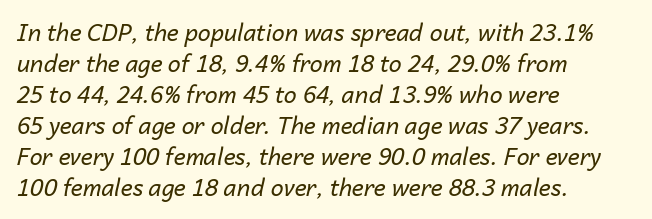
{"italic": "yes", "lean": "right", "slant_degrees": 14, "bold": "no", "underline": "no", "align": "left", "line_spacing": "normal", "line_spacing_ratio": 1.35, "letter_spacing": "normal", "letter_spacing_em": 0.0, "glyph_px": 23}
